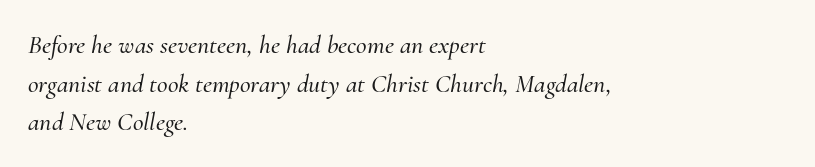
A classic flush-left, rag-right setting is used for this passage. The space beneath each line is pristine and unruled. The lines sit at an ordinary, default distance from one another. The tracking reads as untouched default to a designer's eye. The axis of the letterforms is tilted away from vertical.
